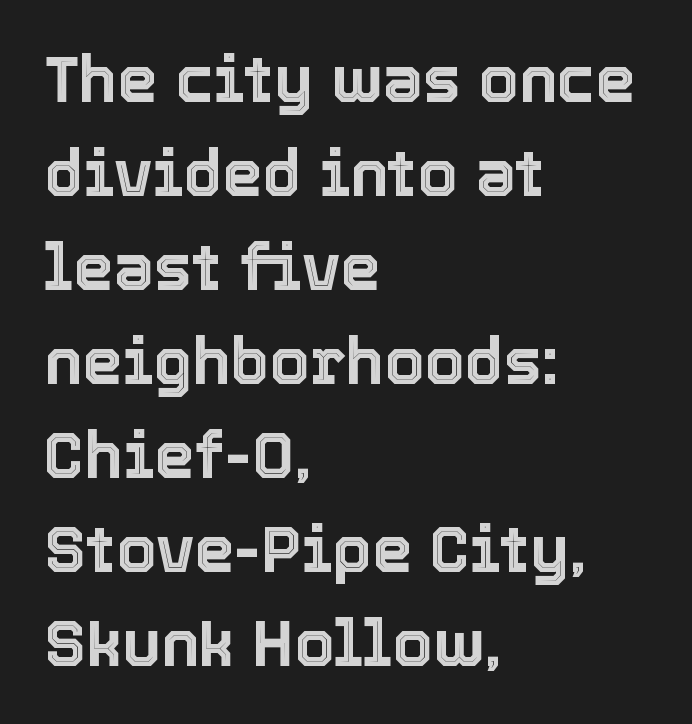
A typesetter would call this proportional, since set widths differ per character. Posture: vertical. The lines sit at an ordinary, default distance from one another. The rag falls on the right side of this text block. Lines of text with bare space underneath.
